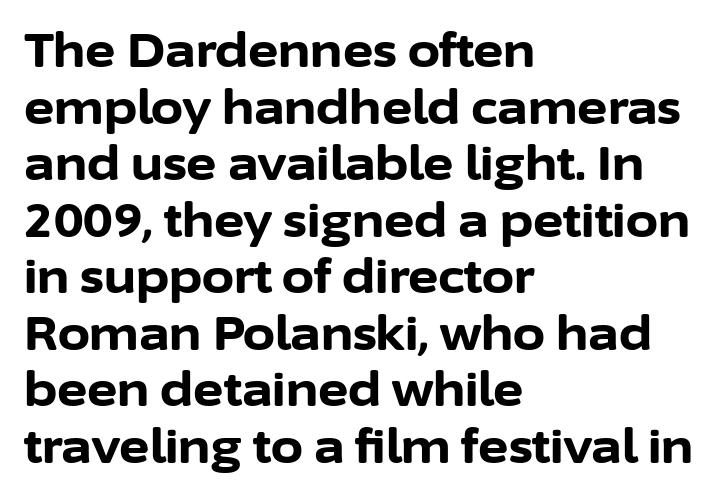
Q: Is the text bold? A: Yes.
Q: Is the text italic (slanted)? A: No, it is upright.
Q: Is the typeface a serif or a sans-serif typeface? A: Sans-serif.
Q: Is the text underlined? A: No.
Q: How is the paragraph aligned? A: Left-aligned.
Q: Is the spacing between letters normal or unusually wide? A: Normal.
Q: Width (condensed, normal, or wide)? A: Normal.
Q: Stroke contrast? A: Low.
Q: x-height? A: Medium.
Q: Monospaced? A: No.
